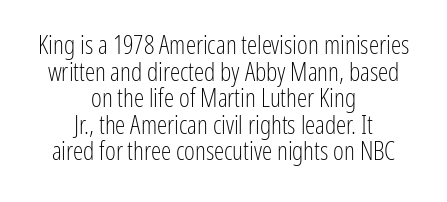
Q: Is the text bold? A: No.
Q: Is the text italic (slanted)? A: No, it is upright.
Q: Is the text underlined? A: No.
Q: How is the paragraph aligned? A: Centered.
Q: Is the spacing between letters normal or unusually wide? A: Normal.
Q: Is the spacing between lines tight, normal or loose? A: Tight.
